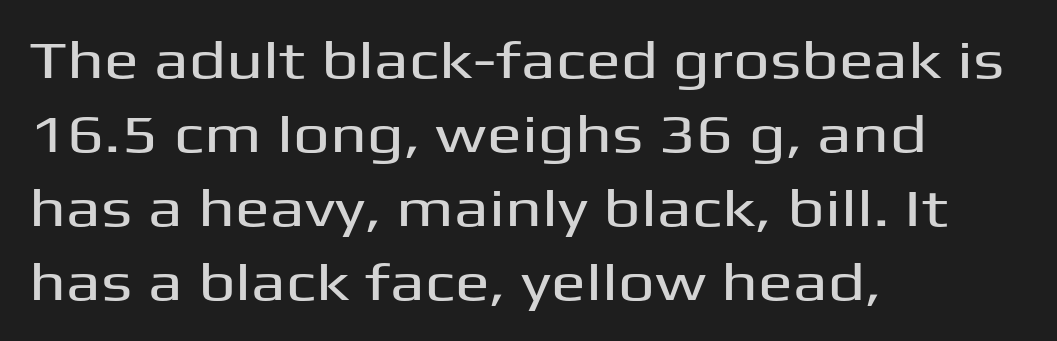
{"serif": "no", "italic": "no", "width": "wide", "stroke_contrast": "medium", "x_height": "medium", "monospaced": "no", "underline": "no", "align": "left", "line_spacing": "normal", "line_spacing_ratio": 1.42, "letter_spacing": "normal", "letter_spacing_em": 0.0, "glyph_px": 52}
